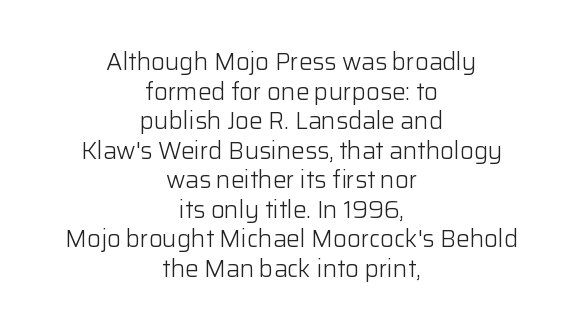
{"italic": "no", "bold": "no", "underline": "no", "align": "center", "line_spacing_ratio": 1.23, "letter_spacing": "normal", "letter_spacing_em": 0.0, "glyph_px": 24}
